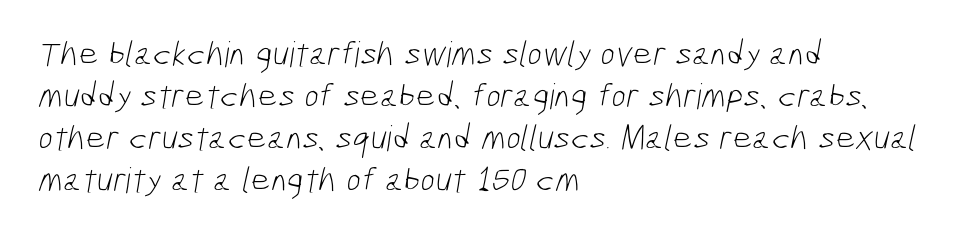
{"serif": "no", "bold": "no", "weight": "light", "width": "condensed", "stroke_contrast": "low", "x_height": "medium", "monospaced": "no", "underline": "no", "align": "left", "line_spacing_ratio": 1.2, "letter_spacing": "normal", "letter_spacing_em": 0.0, "glyph_px": 35}
